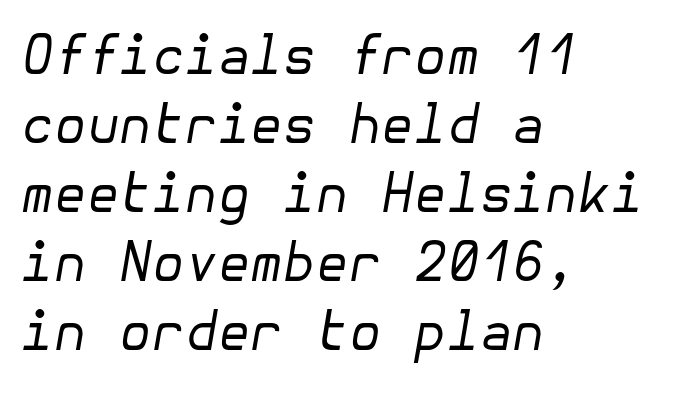
This is oblique type, the kind used for emphasis or titles. The letters sit at their default tracking, neither squeezed nor spread. Notice how descenders clear the ascenders below comfortably — that's standard leading. Weight: not bold — regular or lighter. Compared with a centered layout, this one pins lines to the left instead.
